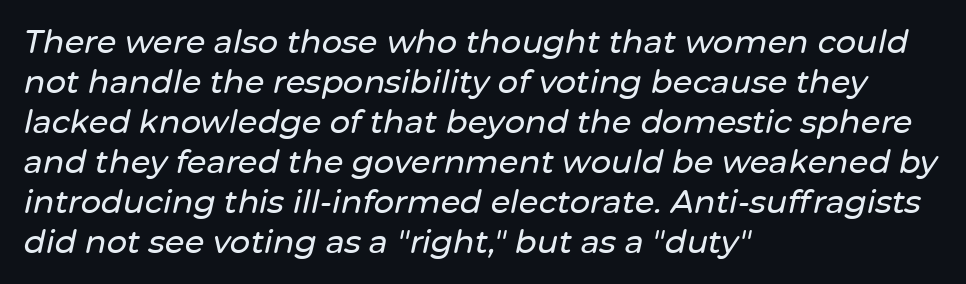
Q: Is the text italic (slanted)? A: Yes, it leans right by about 12 degrees.
Q: Is the text underlined? A: No.
Q: How is the paragraph aligned? A: Left-aligned.
Q: Is the spacing between letters normal or unusually wide? A: Normal.
Q: Is the spacing between lines tight, normal or loose? A: Normal.
Q: Width (condensed, normal, or wide)? A: Normal.
Q: Stroke contrast? A: Low.
Q: x-height? A: Medium.
Q: Monospaced? A: No.
